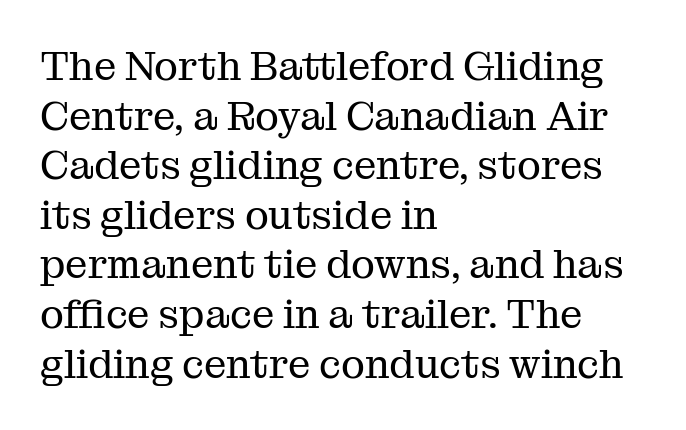
{"serif": "yes", "italic": "no", "bold": "no", "weight": "regular", "width": "normal", "stroke_contrast": "medium", "x_height": "medium", "monospaced": "no", "underline": "no", "align": "left", "line_spacing_ratio": 1.24, "letter_spacing": "normal", "letter_spacing_em": 0.0, "glyph_px": 40}
